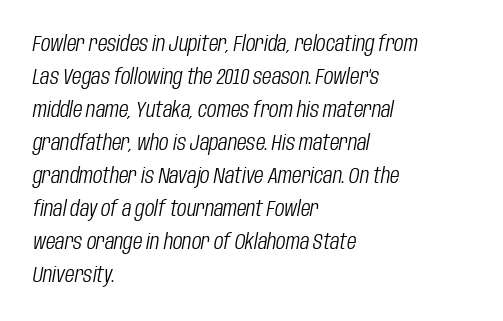
{"italic": "yes", "lean": "right", "slant_degrees": 10, "bold": "no", "underline": "no", "align": "left", "line_spacing": "normal", "line_spacing_ratio": 1.5, "letter_spacing": "normal", "letter_spacing_em": 0.0, "glyph_px": 22}
